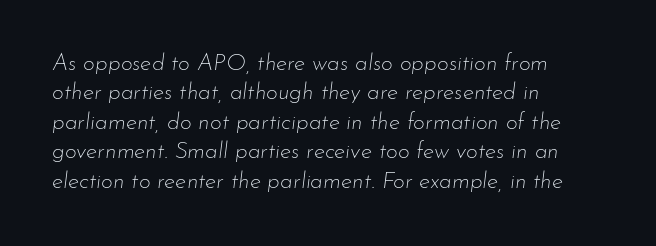
Q: Is the text bold? A: No.
Q: Is the text italic (slanted)? A: Yes, it leans right by about 7 degrees.
Q: Is the text underlined? A: No.
Q: How is the paragraph aligned? A: Left-aligned.
Q: Is the spacing between letters normal or unusually wide? A: Normal.
Q: Is the spacing between lines tight, normal or loose? A: Normal.
